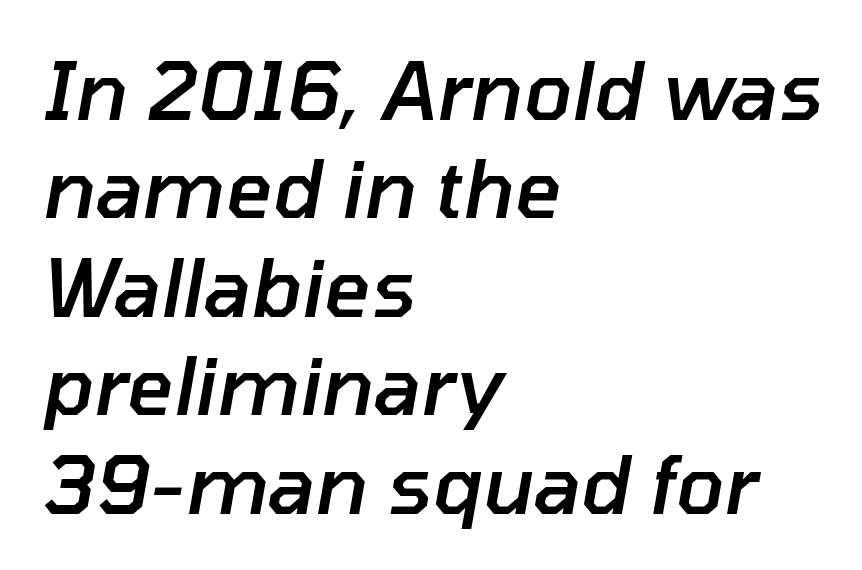
{"italic": "yes", "lean": "right", "slant_degrees": 10, "bold": "semi", "weight": "semibold", "width": "normal", "stroke_contrast": "low", "x_height": "medium", "monospaced": "no", "underline": "no", "align": "left", "line_spacing_ratio": 1.23, "letter_spacing": "normal", "letter_spacing_em": 0.0, "glyph_px": 80}
